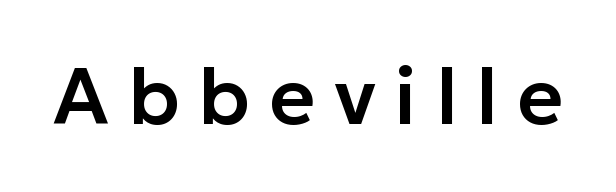
Q: Is the text italic (slanted)? A: No, it is upright.
Q: Is the typeface a serif or a sans-serif typeface? A: Sans-serif.
Q: Is the text underlined? A: No.
Q: Is the spacing between letters normal or unusually wide? A: Unusually wide.
Q: Width (condensed, normal, or wide)? A: Normal.
Q: Stroke contrast? A: Low.
Q: x-height? A: Medium.
Q: Monospaced? A: No.
